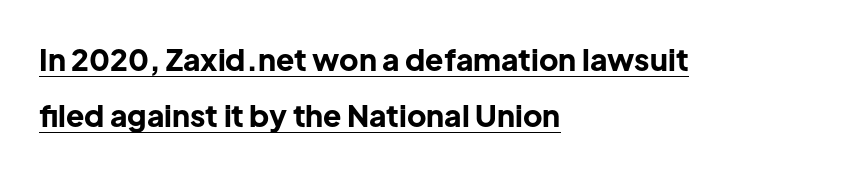
Each letter keeps its own natural width here, so spacing adapts to shape. Heavy-handed strokes throughout: this text is bold. Short note: letters normally spaced. Is the block centered? No — it sits flush against the left margin. Rendered with straight, roman letterforms.
